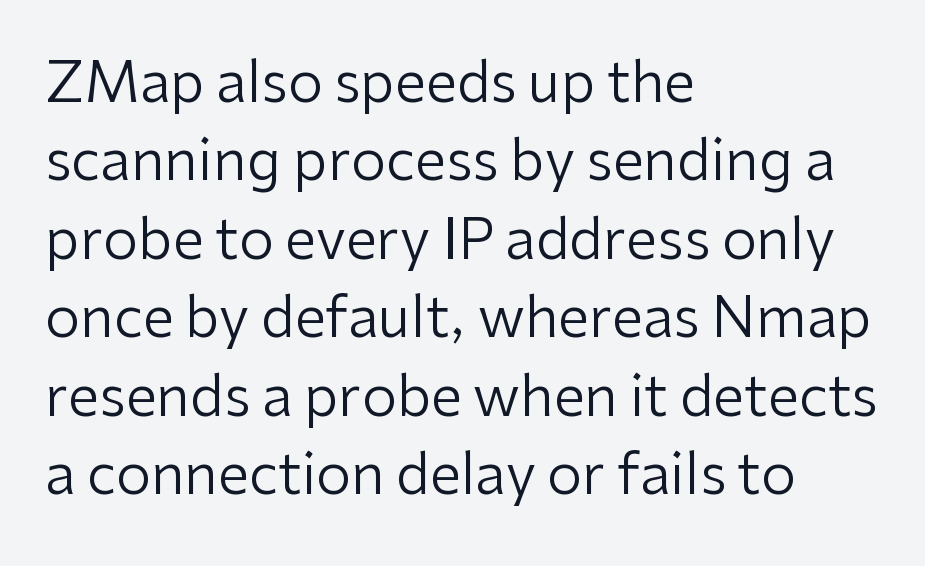
Lines of text with bare space underneath. A typesetter would call this proportional, since set widths differ per character. Summary of vertical rhythm: regular, with standard interline spacing. Compared with typical body copy, the letter spacing here is the same. This is sans-serif lettering, the kind often seen on screens and signage.
